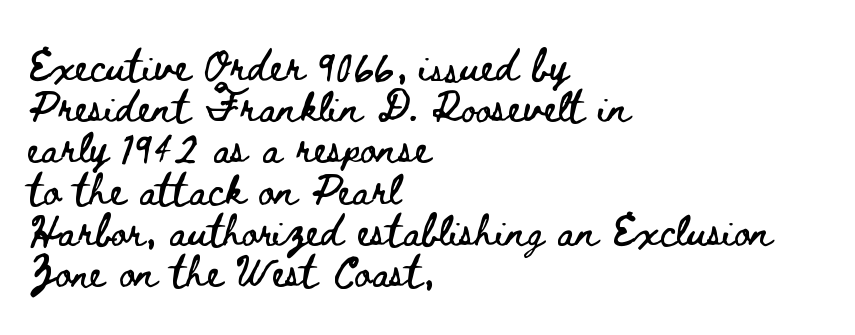
The image shows 31 px wide type; set left-aligned, normal line spacing (1.33x), normal letter spacing, not underlined; low stroke contrast and a small x-height.
